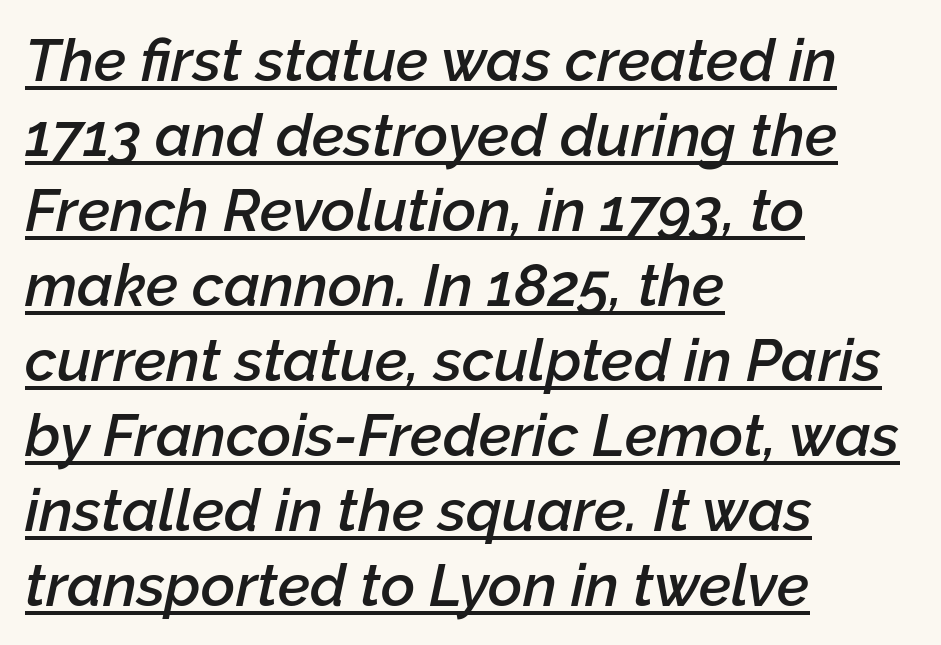
The image shows 59 px semibold type, italic (leaning right); set left-aligned, normal line spacing (1.27x), normal letter spacing, underlined; low stroke contrast and a medium x-height.
